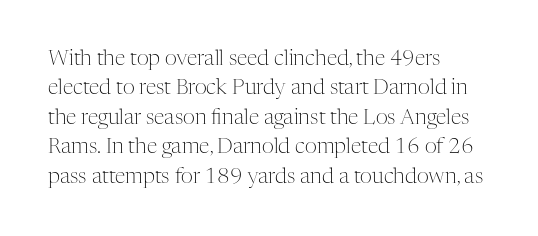
{"italic": "no", "bold": "no", "underline": "no", "align": "left", "line_spacing": "normal", "line_spacing_ratio": 1.4, "letter_spacing": "normal", "letter_spacing_em": 0.0, "glyph_px": 21}
